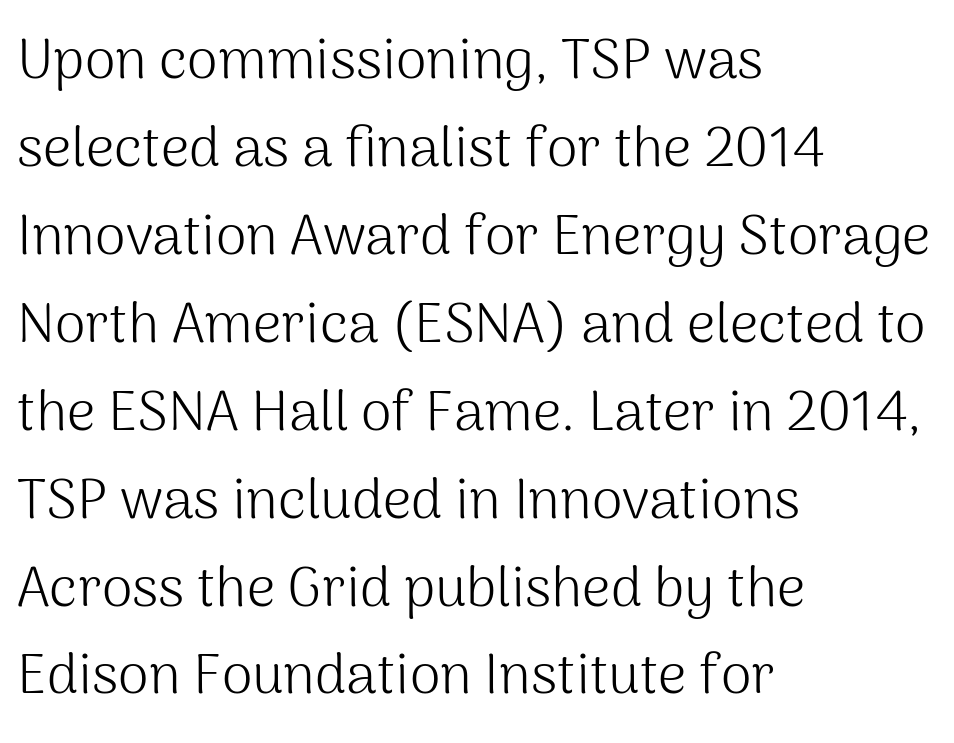
Q: Is the text bold? A: No.
Q: Is the text italic (slanted)? A: No, it is upright.
Q: Is the typeface a serif or a sans-serif typeface? A: Sans-serif.
Q: Is the text underlined? A: No.
Q: How is the paragraph aligned? A: Left-aligned.
Q: Is the spacing between letters normal or unusually wide? A: Normal.
Q: Is the spacing between lines tight, normal or loose? A: Normal.
Q: Width (condensed, normal, or wide)? A: Normal.
Q: Stroke contrast? A: Medium.
Q: x-height? A: Medium.
Q: Monospaced? A: No.
